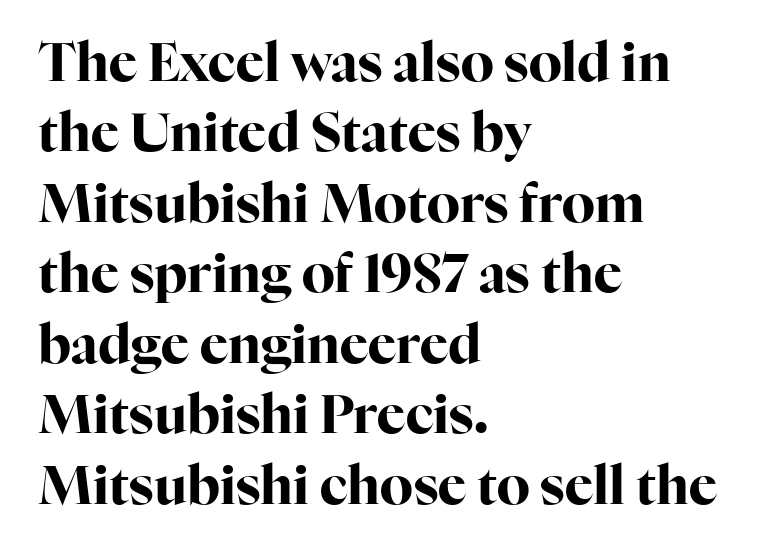
Q: Is the text bold? A: Yes.
Q: Is the text italic (slanted)? A: No, it is upright.
Q: Is the typeface a serif or a sans-serif typeface? A: Serif.
Q: Is the text underlined? A: No.
Q: How is the paragraph aligned? A: Left-aligned.
Q: Is the spacing between letters normal or unusually wide? A: Normal.
Q: Is the spacing between lines tight, normal or loose? A: Normal.
Q: Width (condensed, normal, or wide)? A: Normal.
Q: Stroke contrast? A: High.
Q: x-height? A: Medium.
Q: Monospaced? A: No.
